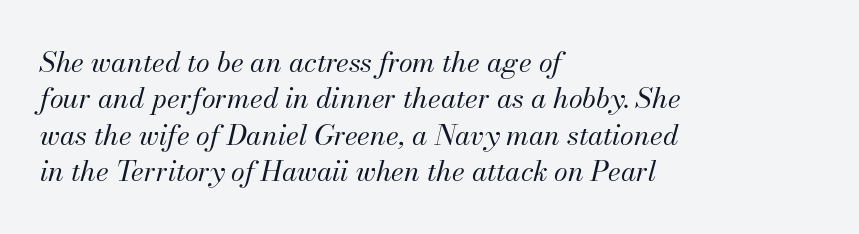
{"italic": "yes", "lean": "right", "slant_degrees": 13, "bold": "no", "weight": "regular", "width": "normal", "stroke_contrast": "medium", "x_height": "small", "monospaced": "no", "underline": "no", "align": "left", "line_spacing": "normal", "line_spacing_ratio": 1.3, "letter_spacing": "normal", "letter_spacing_em": 0.0, "glyph_px": 28}
